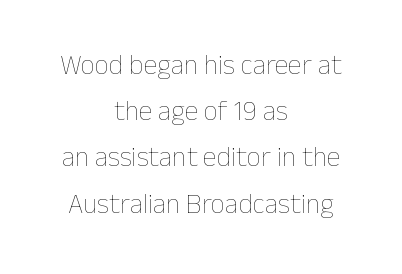
The rag falls on both sides of this text block equally. Spacing verdict: proportional, widths tailored to each character. Check the space under the baseline: it is left empty. Nothing unusual about the tracking: characters are spaced as the font intends.
